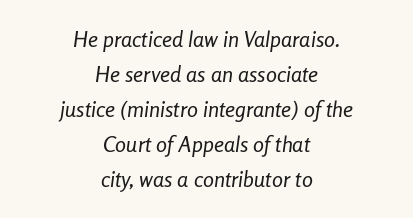
Vertical stems look standard width or narrower in stroke. Every row of glyphs is offset so its center matches the block's center. Rule under the text: the space is simply empty. Characters follow at the spacing the type designer built in.
